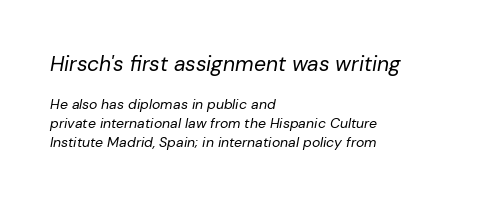
Large over small — that's the arrangement of the two blocks here. Is the block centered? No — it sits flush against the left margin. The rendering applies a slant to the glyphs. The glyphs are unaccompanied by any horizontal stroke below them. Nothing unusual about the tracking: characters are spaced as the font intends. No chunkiness to these letters — they're not bold.
